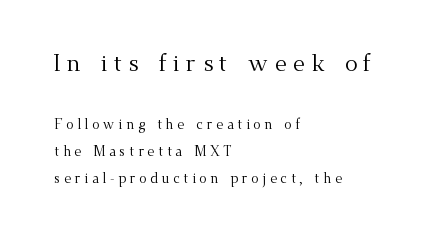
The face used here is rendered with a markedly widened letterfit. Successive baselines arrive slowly, with a big drop between each. The strip under each line holds only bare page. Horizontally, the lines are justified to the leading edge only. Heft: none added — not bold. Bigger letters appear in the top chunk; the bottom chunk is reduced.
